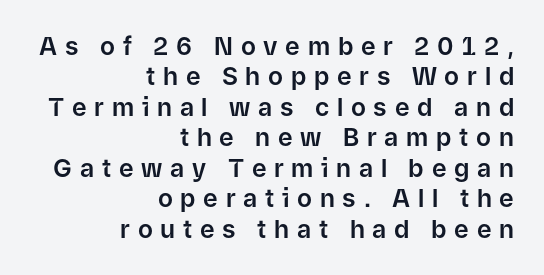
{"italic": "no", "underline": "no", "align": "right", "line_spacing_ratio": 1.22, "letter_spacing": "wide", "letter_spacing_em": 0.31, "glyph_px": 25}
